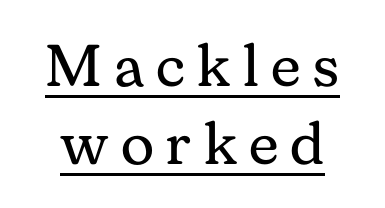
{"serif": "yes", "italic": "no", "bold": "no", "weight": "regular", "width": "normal", "stroke_contrast": "medium", "x_height": "medium", "monospaced": "no", "underline": "yes", "line_spacing": "normal", "line_spacing_ratio": 1.32, "letter_spacing": "wide", "letter_spacing_em": 0.2, "glyph_px": 59}
